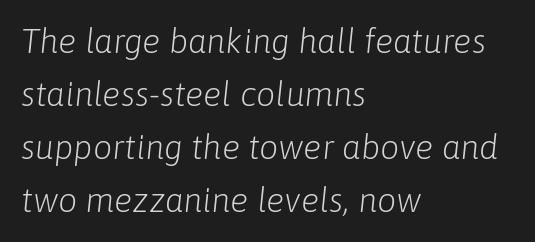
The image shows 34 px light type, italic (leaning right); set left-aligned, normal line spacing (1.56x), normal letter spacing, not underlined; low stroke contrast and a medium x-height.
